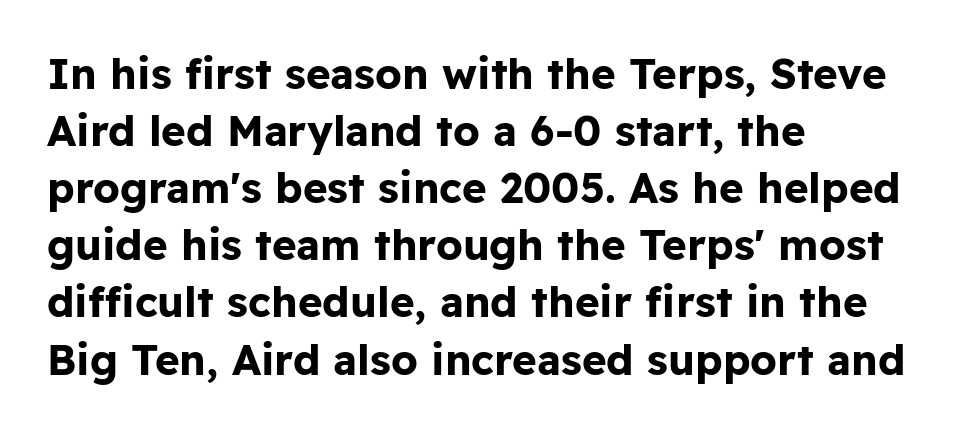
The ragged edge is on the right, which tells us the setting is flush left. The glyphs in this specimen are sans serif. Anything drawn beneath the words? Only blank space. Nope, not italic — everything's standing straight. The rendering uses a moderate line-height, typical for paragraphs.
